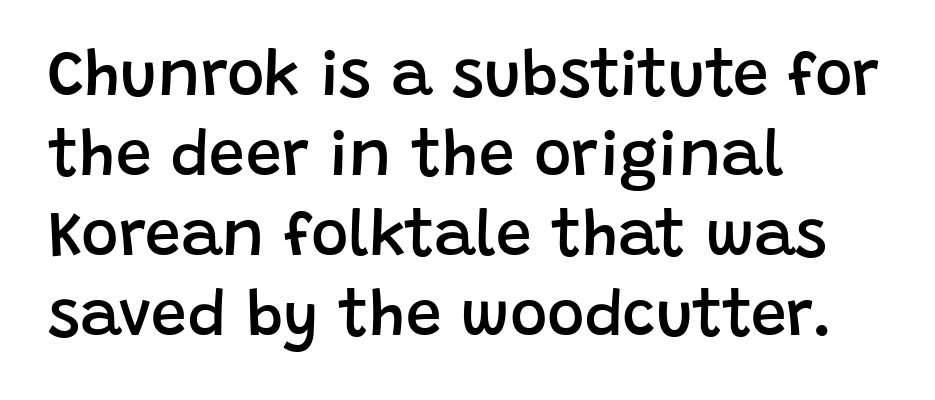
Set as a demibold, roughly 600 on the weight scale. Font category for this specimen: sans-serif. The letters advance in unequal steps, a hallmark of proportional type. Vertical strokes here are truly vertical. The area under the type is left untouched.
